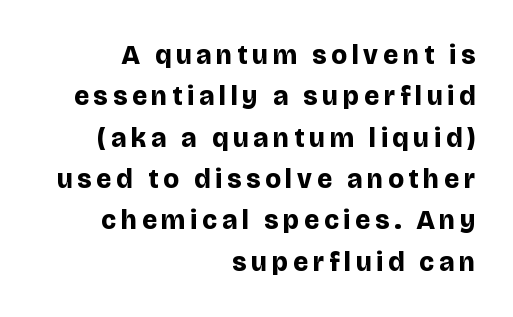
Every row of glyphs terminates at an identical x-position on the right. This block has exactly the height ordinary leading produces. The strokes are fattened all the way to bold. The axis of the letterforms is exactly vertical. Each row of text sits above clean, open space.
